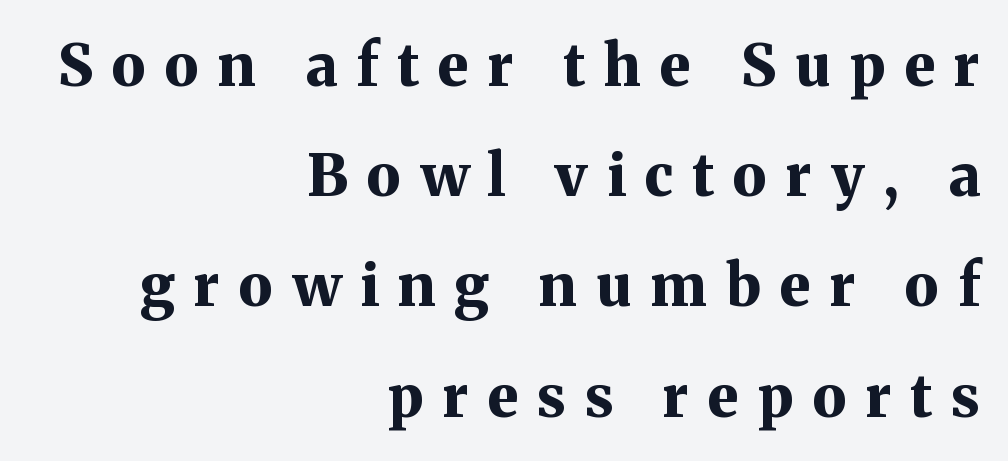
Q: Is the text bold? A: Yes.
Q: Is the text italic (slanted)? A: No, it is upright.
Q: Is the typeface a serif or a sans-serif typeface? A: Serif.
Q: Is the text underlined? A: No.
Q: How is the paragraph aligned? A: Right-aligned.
Q: Is the spacing between letters normal or unusually wide? A: Unusually wide.
Q: Is the spacing between lines tight, normal or loose? A: Loose.
Q: Width (condensed, normal, or wide)? A: Normal.
Q: Stroke contrast? A: Medium.
Q: x-height? A: Medium.
Q: Monospaced? A: No.
